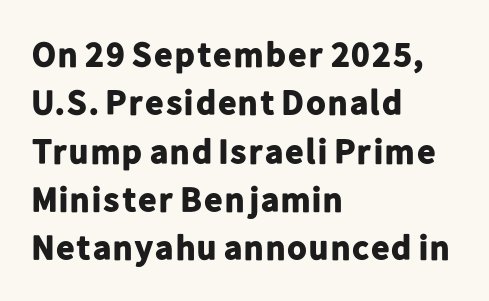
Q: Is the text bold? A: Yes.
Q: Is the text italic (slanted)? A: No, it is upright.
Q: Is the typeface a serif or a sans-serif typeface? A: Sans-serif.
Q: Is the text underlined? A: No.
Q: How is the paragraph aligned? A: Left-aligned.
Q: Is the spacing between letters normal or unusually wide? A: Normal.
Q: Is the spacing between lines tight, normal or loose? A: Normal.
Q: Width (condensed, normal, or wide)? A: Normal.
Q: Stroke contrast? A: Low.
Q: x-height? A: Medium.
Q: Monospaced? A: No.
